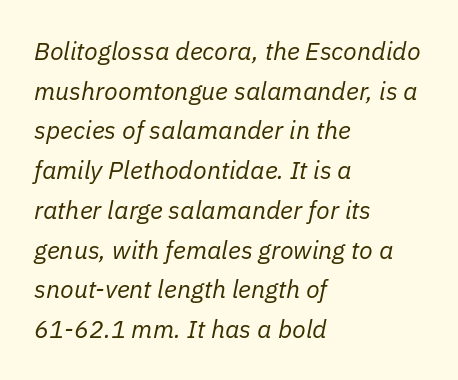
The image shows 25 px text type, italic (leaning right); set left-aligned, normal line spacing (1.59x), normal letter spacing, not underlined.
